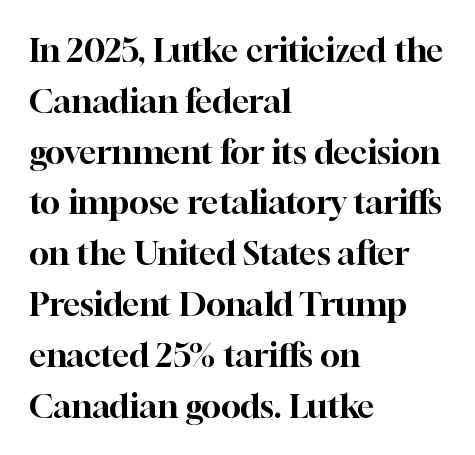
Q: Is the text italic (slanted)? A: No, it is upright.
Q: Is the typeface a serif or a sans-serif typeface? A: Serif.
Q: Is the text underlined? A: No.
Q: How is the paragraph aligned? A: Left-aligned.
Q: Is the spacing between letters normal or unusually wide? A: Normal.
Q: Is the spacing between lines tight, normal or loose? A: Normal.
Q: Width (condensed, normal, or wide)? A: Normal.
Q: Stroke contrast? A: High.
Q: x-height? A: Medium.
Q: Monospaced? A: No.
